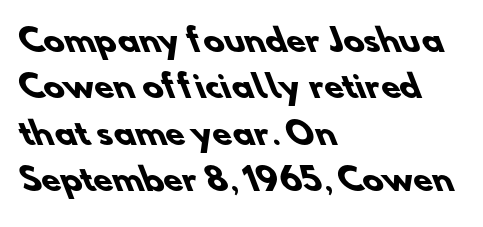
Leftover space on each line is placed entirely after the last word. In terms of weight, the rendering is a true, heavy bold. Honestly, the row spacing looks completely unremarkable. The zone under the glyphs is completely vacant. The letters advance in unequal steps, a hallmark of proportional type.
